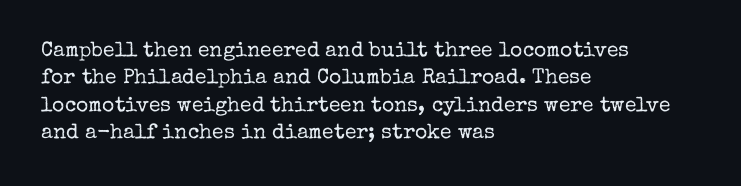
Reading down the block, your eye returns to a fixed left position each line. The weight tops out at a normal text grade. Interline gaps are of average width in this sample. The letters sit at their default tracking, neither squeezed nor spread.
